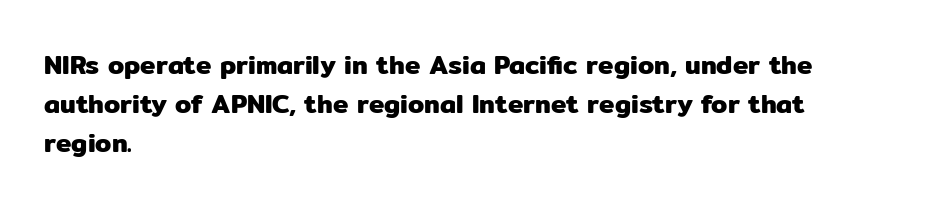
The compositor pushed each line to the left boundary. Every stem runs plumb, perpendicular to the baseline. This sample keeps an unexceptional amount of space between lines. Here the glyphs are tracked normally, forming tight word shapes. Descender tails drop into unmarked territory.
